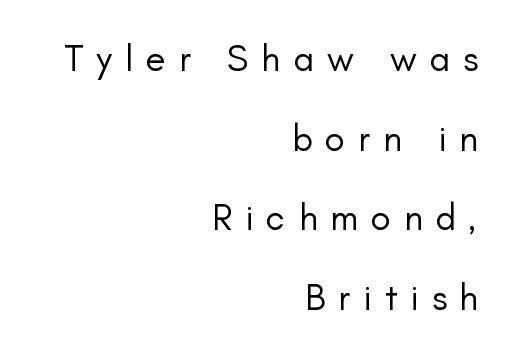
Words float on clear page, feet unadorned. Successive baselines arrive slowly, with a big drop between each. Style check: upright. The passage shown is not bold in any degree. This sample uses expanded letter spacing, leaving extra air between glyphs. Examine the stroke ends and you'll find no serifs.
